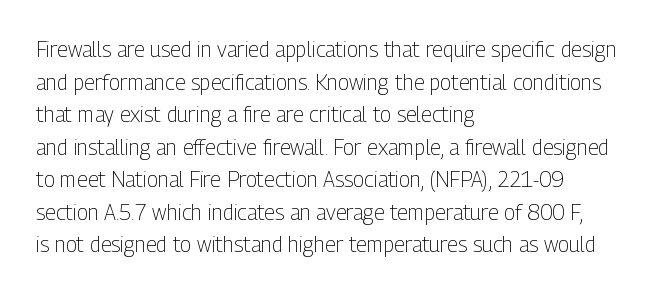
The image shows 21 px text type, upright; set left-aligned, normal line spacing (1.55x), normal letter spacing, not underlined.
